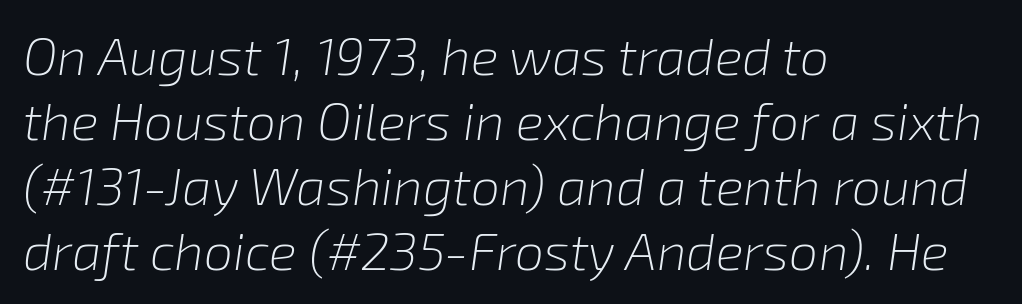
Q: Is the text bold? A: No.
Q: Is the text italic (slanted)? A: Yes, it leans right by about 8 degrees.
Q: Is the text underlined? A: No.
Q: How is the paragraph aligned? A: Left-aligned.
Q: Is the spacing between letters normal or unusually wide? A: Normal.
Q: Is the spacing between lines tight, normal or loose? A: Normal.
Q: Width (condensed, normal, or wide)? A: Normal.
Q: Stroke contrast? A: Low.
Q: x-height? A: Medium.
Q: Monospaced? A: No.
